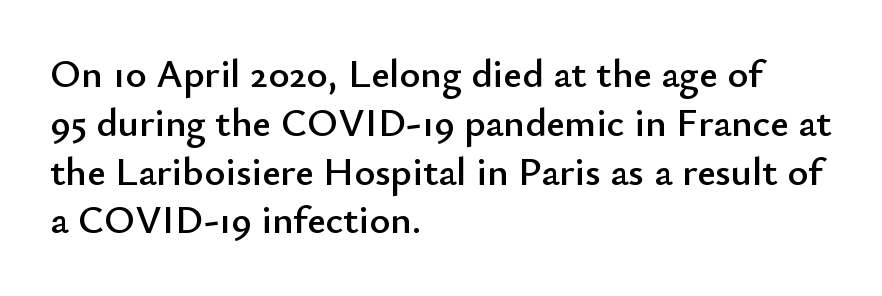
The rendering shows plain stroke endings on the letterforms — a sans-serif design. Posture: straight, roman, zero tilt. This sample uses plain, unmodified letter spacing. Honestly, there is no underline to notice here at all. Proportional: the letters do not fall into vertical columns. Reading down the block, your eye returns to a fixed left position each line.
